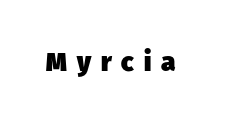
The passage shown is not underscored anywhere. Weight: bold. A typesetter would call this heavily tracked-out type.
